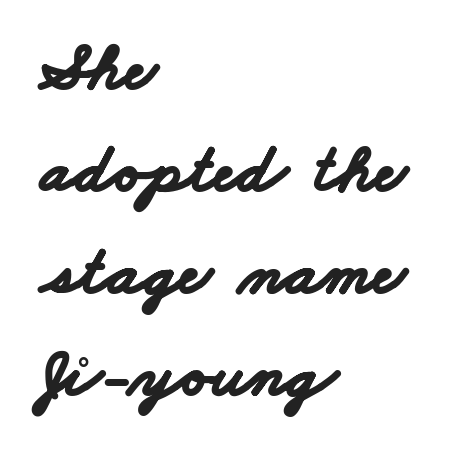
The image shows 69 px bold, wide sans-serif type; set left-aligned, normal line spacing (1.48x), normal letter spacing, not underlined; low stroke contrast and a small x-height.
